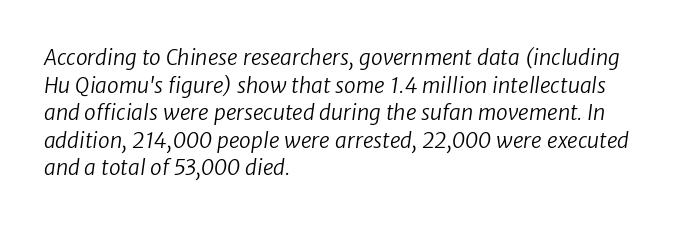
The image shows 21 px text type; set left-aligned, normal line spacing (1.31x), normal letter spacing, not underlined.
